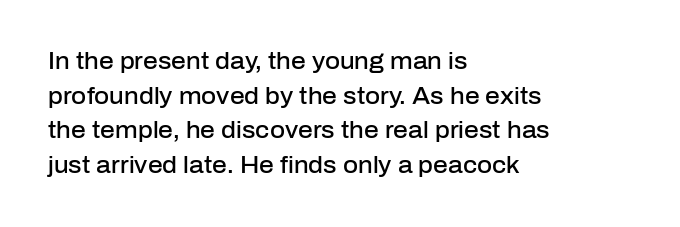
Q: Is the text bold? A: Semi-bold.
Q: Is the text italic (slanted)? A: No, it is upright.
Q: Is the text underlined? A: No.
Q: How is the paragraph aligned? A: Left-aligned.
Q: Is the spacing between letters normal or unusually wide? A: Normal.
Q: Is the spacing between lines tight, normal or loose? A: Normal.
